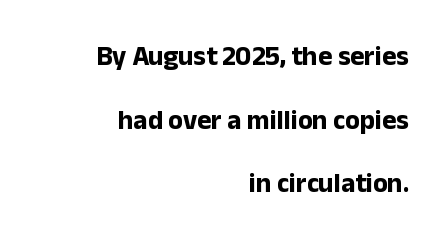
The rendering uses a large line-height, opening up the rows. The rag falls on the left side of this text block. On the weight axis this lands at bold, roughly 700. Standard letterfit; no display-style spreading of the glyphs.
